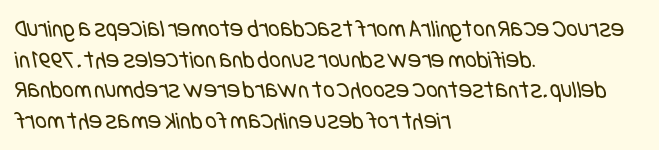
The image shows 25 px text type; set left-aligned, line spacing 1.23x, normal letter spacing, not underlined.
